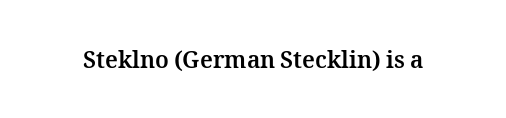
{"italic": "no", "bold": "yes", "underline": "no", "letter_spacing": "normal", "letter_spacing_em": 0.0, "glyph_px": 23}
